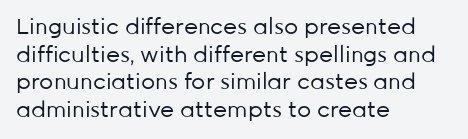
The typeface has the unassuming heft of standard copy or less. Vertical strokes here are truly vertical. A clean baseline with only descenders dipping below it. Default kerning and tracking; the words read as compact shapes.
